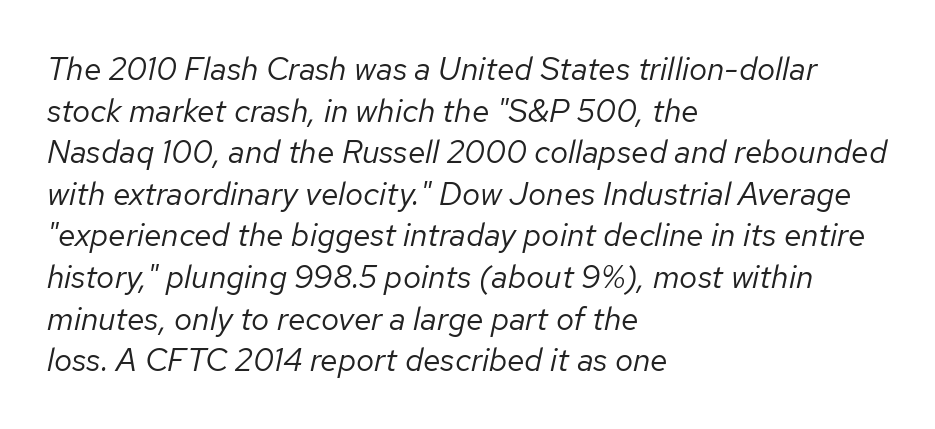
The rendering anchors every line to the left-hand side. Yep, that's italic — everything's leaning. Letter spacing: default. This is not heavy type; no bold has been used.
